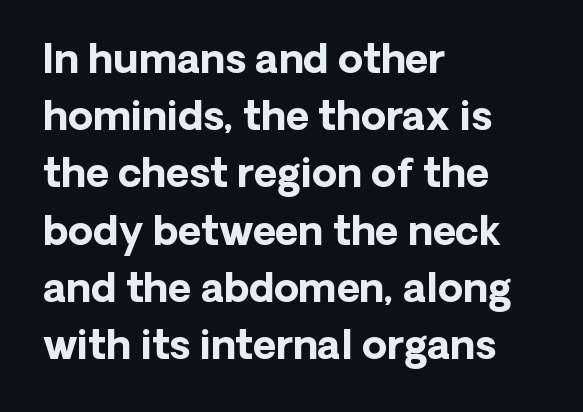
The image shows 40 px bold sans-serif type, upright; set left-aligned, normal line spacing (1.43x), normal letter spacing, not underlined; low stroke contrast and a medium x-height.
